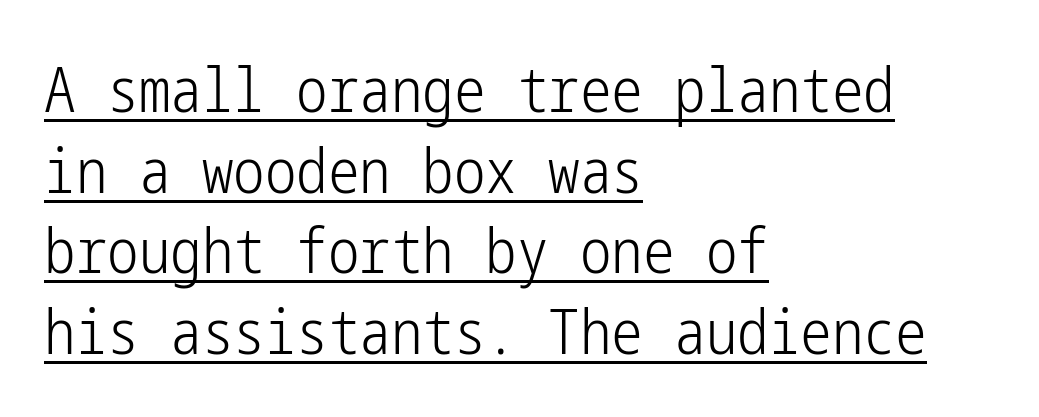
The image shows 63 px light, condensed sans-serif type, upright; set left-aligned, normal line spacing (1.28x), normal letter spacing, underlined; low stroke contrast and a medium x-height.
